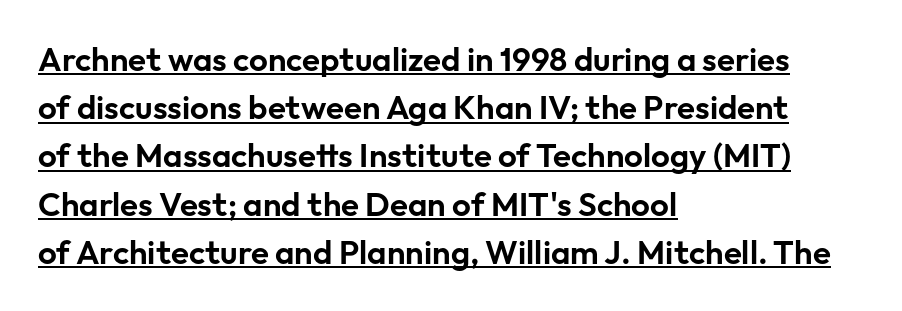
Somebody hit Ctrl+U on this one — the words are underlined. The lines are quadded left. A typesetter would mark this as roman, not italic. You could call the tracking neutral — neither tight nor loose. Observe the absence of serifs on each vertical stroke in this sample. Regular leading.
